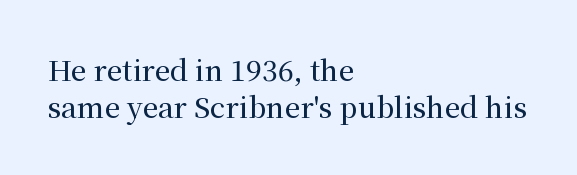
{"serif": "yes", "italic": "no", "width": "normal", "stroke_contrast": "medium", "x_height": "medium", "monospaced": "no", "underline": "no", "align": "left", "line_spacing": "normal", "line_spacing_ratio": 1.32, "letter_spacing": "normal", "letter_spacing_em": 0.0, "glyph_px": 28}
